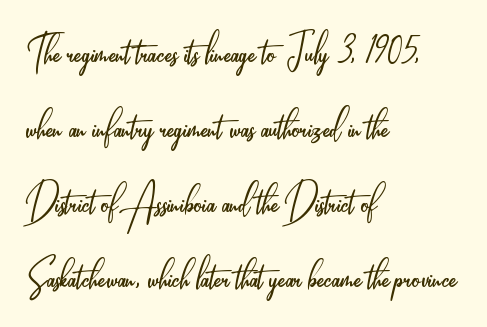
Q: Is the text bold? A: No.
Q: Is the text italic (slanted)? A: Yes.
Q: Is the typeface a serif or a sans-serif typeface? A: Sans-serif.
Q: Is the text underlined? A: No.
Q: How is the paragraph aligned? A: Left-aligned.
Q: Is the spacing between letters normal or unusually wide? A: Normal.
Q: Is the spacing between lines tight, normal or loose? A: Normal.
Q: Width (condensed, normal, or wide)? A: Condensed.
Q: Stroke contrast? A: Low.
Q: x-height? A: Small.
Q: Monospaced? A: No.
